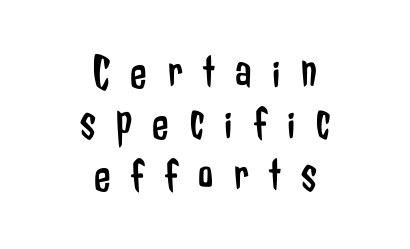
Q: Is the text bold? A: No.
Q: Is the text italic (slanted)? A: No, it is upright.
Q: Is the typeface a serif or a sans-serif typeface? A: Sans-serif.
Q: Is the text underlined? A: No.
Q: How is the paragraph aligned? A: Centered.
Q: Is the spacing between letters normal or unusually wide? A: Unusually wide.
Q: Is the spacing between lines tight, normal or loose? A: Tight.
Q: Width (condensed, normal, or wide)? A: Condensed.
Q: Stroke contrast? A: Low.
Q: x-height? A: Medium.
Q: Monospaced? A: No.
